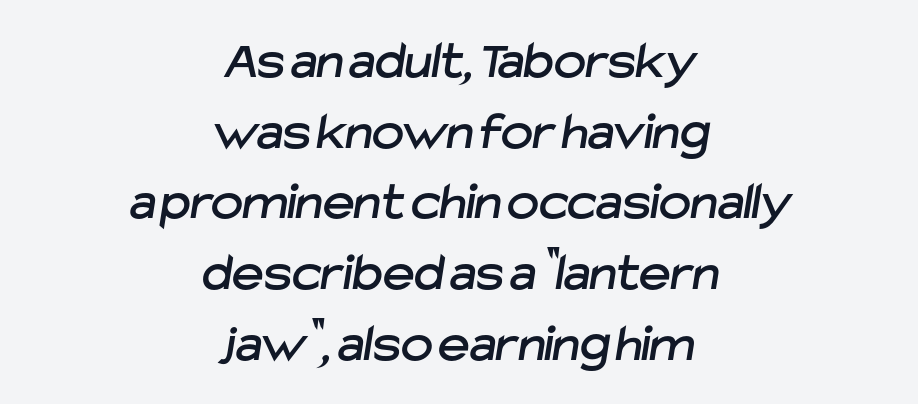
Q: Is the typeface a serif or a sans-serif typeface? A: Sans-serif.
Q: Is the text underlined? A: No.
Q: How is the paragraph aligned? A: Centered.
Q: Is the spacing between letters normal or unusually wide? A: Normal.
Q: Is the spacing between lines tight, normal or loose? A: Normal.
Q: Width (condensed, normal, or wide)? A: Normal.
Q: Stroke contrast? A: Low.
Q: x-height? A: Medium.
Q: Monospaced? A: No.
